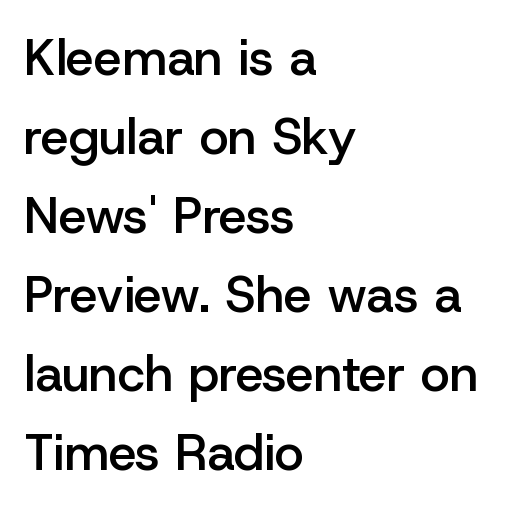
Here the designer chose a conventional face with non-uniform glyph widths. The rendering anchors every line to the left-hand side. Semibold letterforms, between regular and bold. A roman cut, with each character standing at attention. Rule under the text: the space is simply empty. The type family on display is of the sans-serif kind.
